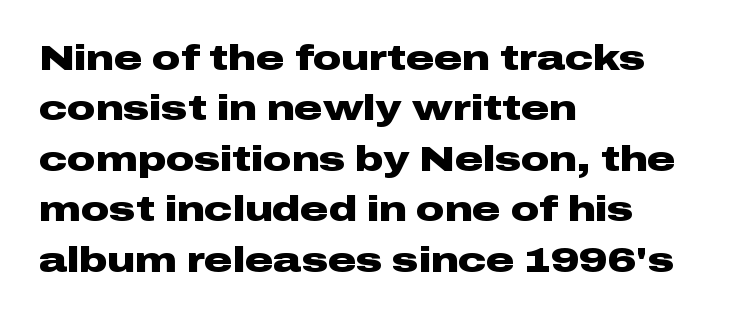
{"serif": "no", "italic": "no", "bold": "yes", "weight": "heavy", "width": "wide", "stroke_contrast": "low", "x_height": "medium", "monospaced": "no", "underline": "no", "align": "left", "line_spacing": "normal", "line_spacing_ratio": 1.44, "letter_spacing": "normal", "letter_spacing_em": 0.0, "glyph_px": 35}
